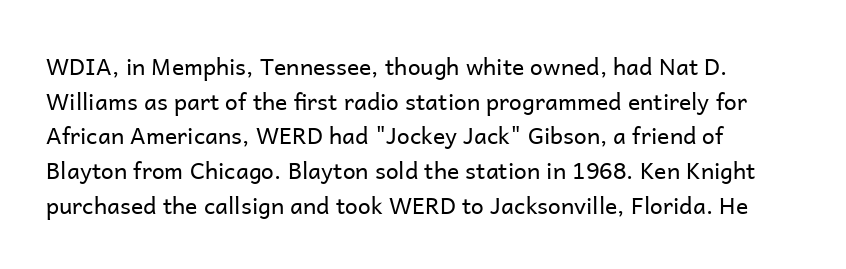
The image shows 23 px text type, upright; set left-aligned, normal line spacing (1.51x), normal letter spacing, not underlined.
